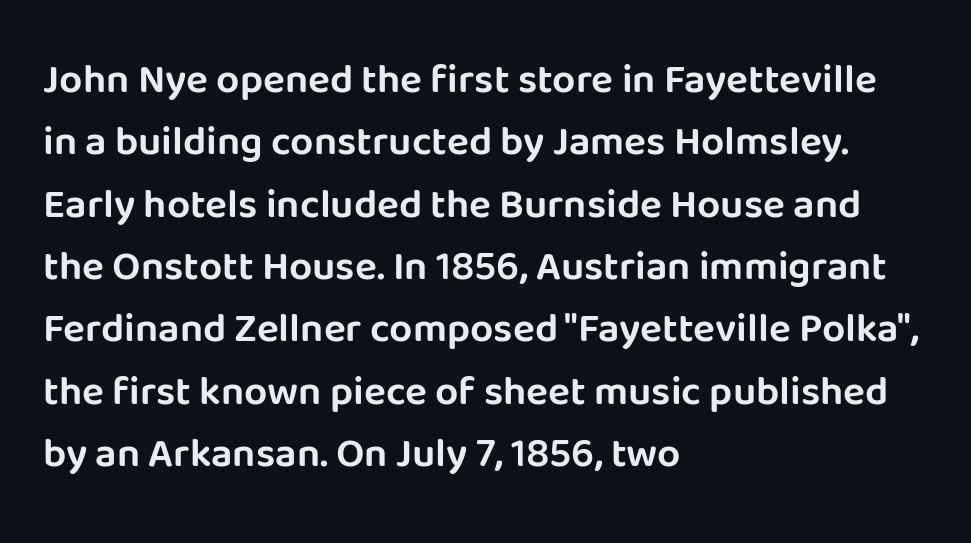
Q: Is the text italic (slanted)? A: No, it is upright.
Q: Is the typeface a serif or a sans-serif typeface? A: Sans-serif.
Q: Is the text underlined? A: No.
Q: How is the paragraph aligned? A: Left-aligned.
Q: Is the spacing between letters normal or unusually wide? A: Normal.
Q: Is the spacing between lines tight, normal or loose? A: Normal.
Q: Width (condensed, normal, or wide)? A: Normal.
Q: Stroke contrast? A: Low.
Q: x-height? A: Large.
Q: Monospaced? A: No.
